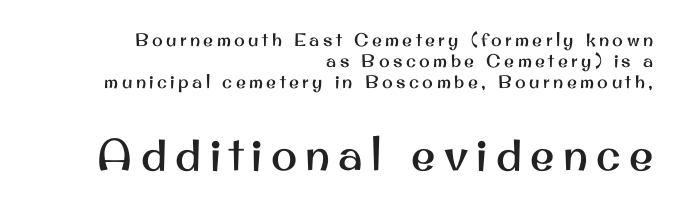
The strip under each line holds only bare page. Size contrast runs from small at the top to large at the bottom. Italic: no, the glyphs are upright roman. Do the characters align in a grid? No, the font is proportional.
